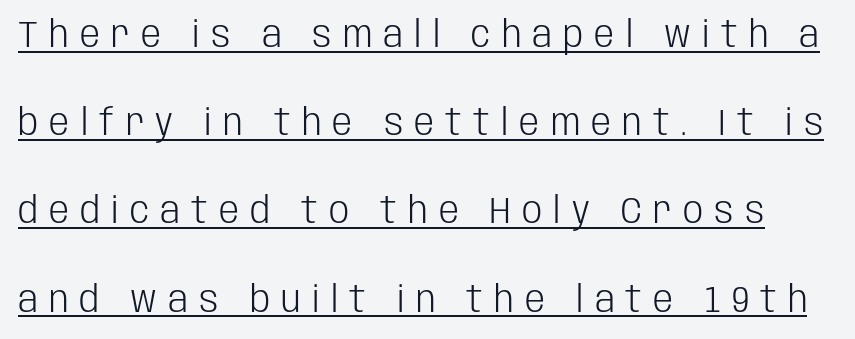
{"serif": "no", "italic": "no", "bold": "no", "weight": "light", "width": "condensed", "stroke_contrast": "low", "x_height": "large", "monospaced": "no", "underline": "yes", "line_spacing": "loose", "line_spacing_ratio": 2.45, "letter_spacing": "wide", "letter_spacing_em": 0.31, "glyph_px": 36}
